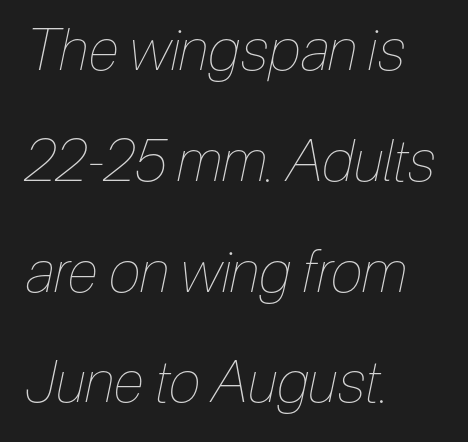
Q: Is the text bold? A: No.
Q: Is the text italic (slanted)? A: Yes, it leans right by about 12 degrees.
Q: Is the text underlined? A: No.
Q: How is the paragraph aligned? A: Left-aligned.
Q: Is the spacing between letters normal or unusually wide? A: Normal.
Q: Is the spacing between lines tight, normal or loose? A: Loose.
Q: Width (condensed, normal, or wide)? A: Condensed.
Q: Stroke contrast? A: Low.
Q: x-height? A: Medium.
Q: Monospaced? A: No.
